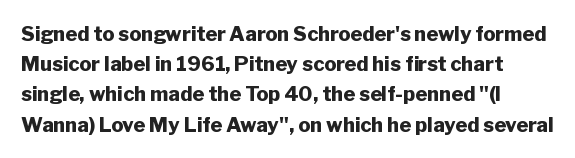
{"italic": "no", "bold": "yes", "underline": "no", "line_spacing": "normal", "line_spacing_ratio": 1.51, "letter_spacing": "normal", "letter_spacing_em": 0.0, "glyph_px": 20}
